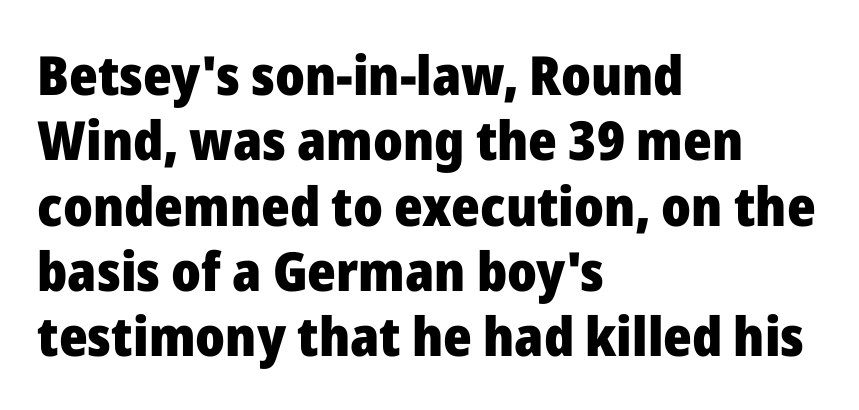
The space beneath each line is pristine and unruled. One-word summary of the alignment: left. Grotesque or geometric, the face here clearly has no serifs. Unlike italic type, these characters show no tilt at all. Does the weight exceed regular? Yes, all the way to bold.
